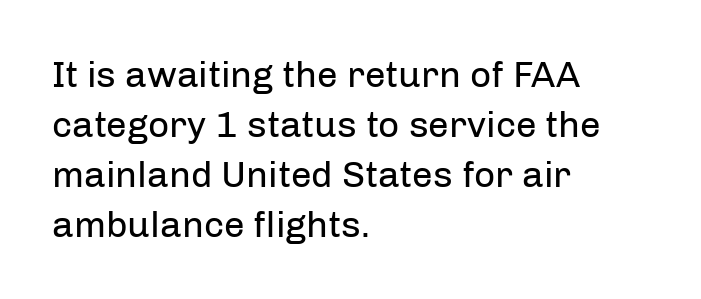
This sample uses plain, unmodified letter spacing. A typesetter would label this face a sans. Any mark beneath the type? The region is blank. Each letter keeps its own natural width here, so spacing adapts to shape.
